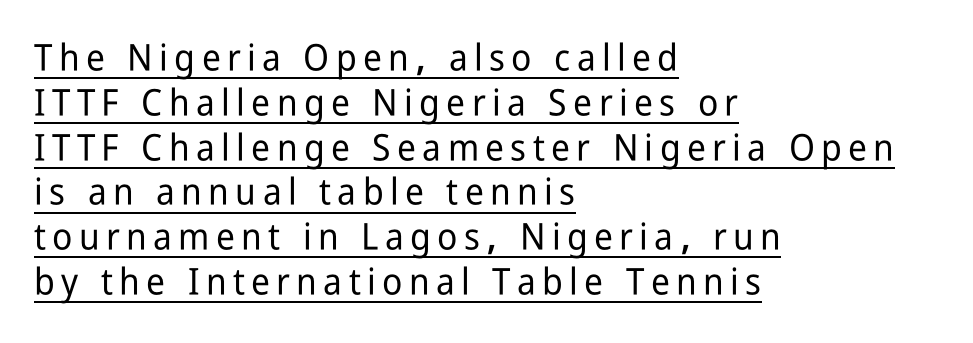
This rendering features underlined lettering. No feet cap the strokes, marking this as sans-serif type. This rendering uses left alignment, leaving the right contour irregular. In terms of posture, this sample is upright. Is this a fixed-width face? No — the glyphs have proportional, varying widths.
